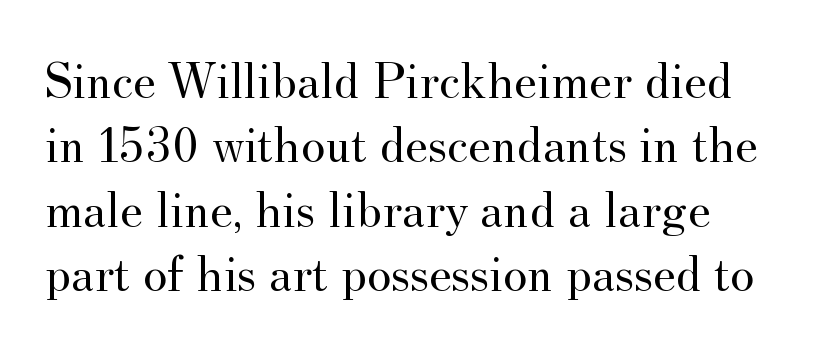
The image shows 52 px regular-weight serif type, upright; set line spacing 1.24x, normal letter spacing, not underlined; medium stroke contrast and a small x-height.
